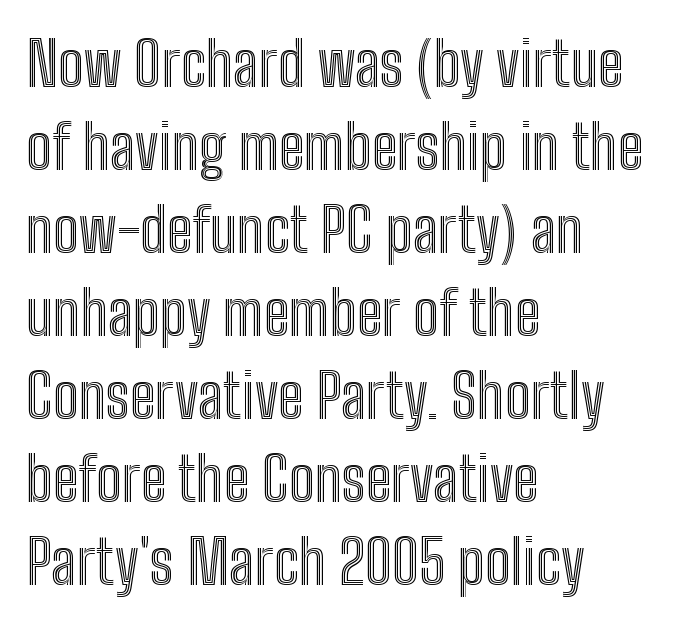
{"italic": "no", "width": "condensed", "x_height": "medium", "monospaced": "no", "underline": "no", "align": "left", "line_spacing": "normal", "line_spacing_ratio": 1.36, "letter_spacing": "normal", "letter_spacing_em": 0.0, "glyph_px": 61}
